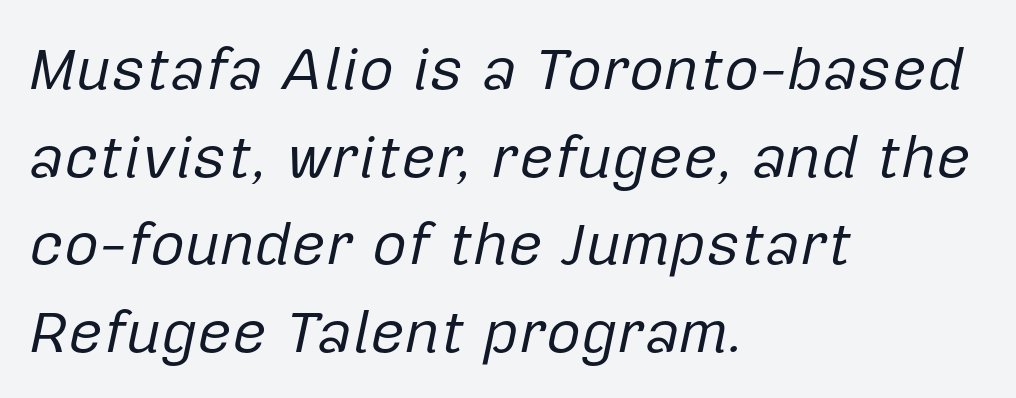
Words appear dense and cohesive because spacing is normal. Stems and bowls with no extra thickness — not bold. The letters are slanted; this is an italic face. The face used here is proportionally spaced, like ordinary book or web type.
